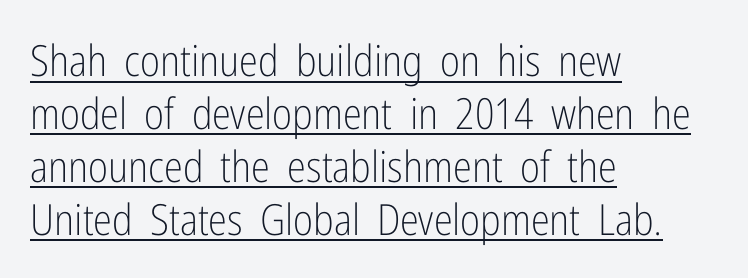
The text block is weighted toward the left margin, trailing off unevenly rightward. Character widths vary here, with narrow letters taking less room than wide ones. Weight: not bold — regular or lighter. The specimen reads as upright at a glance. Students, observe the line beneath the letters — that is underlining.
